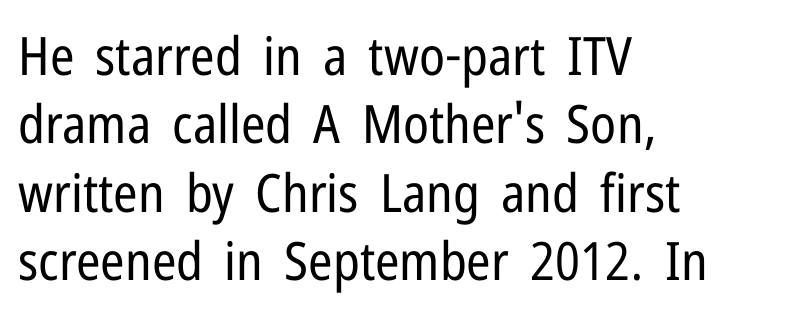
{"serif": "no", "italic": "no", "bold": "no", "weight": "regular", "width": "condensed", "stroke_contrast": "low", "x_height": "medium", "monospaced": "no", "underline": "no", "align": "left", "line_spacing": "normal", "line_spacing_ratio": 1.29, "letter_spacing": "normal", "letter_spacing_em": 0.0, "glyph_px": 53}
